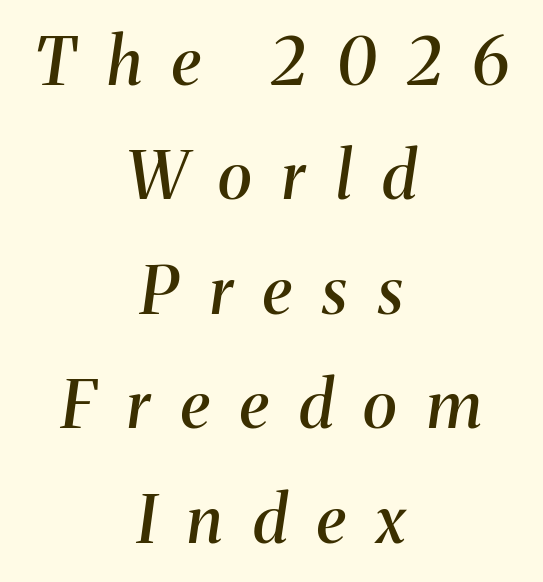
Observe the lean: these are italic letterforms. Typesetter's note: demi weight, one step under bold. Substantial extra tracking has been applied to these lines. The string is rendered with underlining switched off. Look at the bottom of the vertical strokes: they flare into serifs here.
